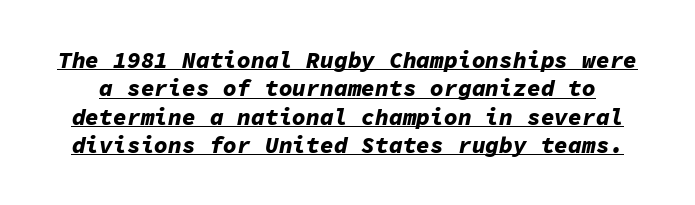
{"italic": "yes", "lean": "right", "slant_degrees": 11, "bold": "yes", "underline": "yes", "line_spacing_ratio": 1.23, "letter_spacing": "normal", "letter_spacing_em": 0.0, "glyph_px": 23}
